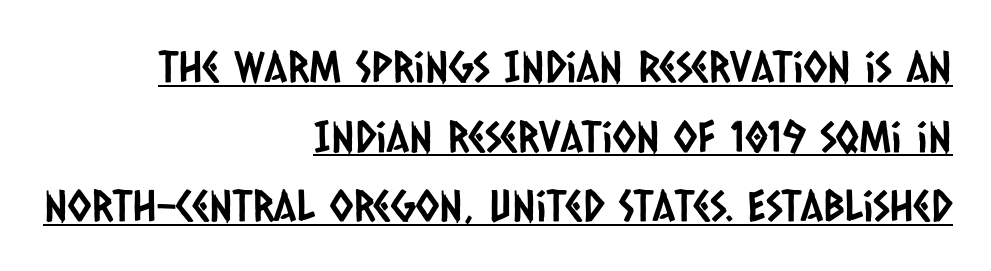
{"serif": "no", "width": "condensed", "stroke_contrast": "low", "x_height": "large", "monospaced": "no", "underline": "yes", "align": "right", "line_spacing": "normal", "line_spacing_ratio": 1.62, "letter_spacing": "normal", "letter_spacing_em": 0.0, "glyph_px": 43}
